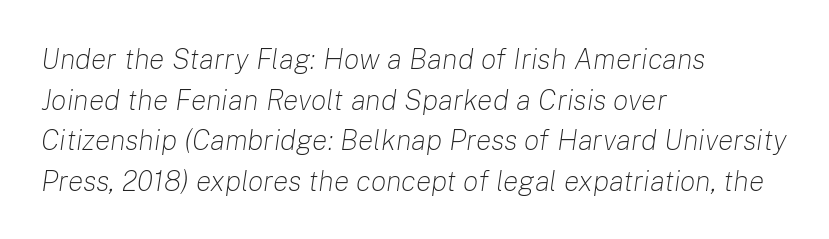
The image shows 29 px light type, italic (leaning right); set left-aligned, normal line spacing (1.4x), normal letter spacing, not underlined; low stroke contrast and a medium x-height.
